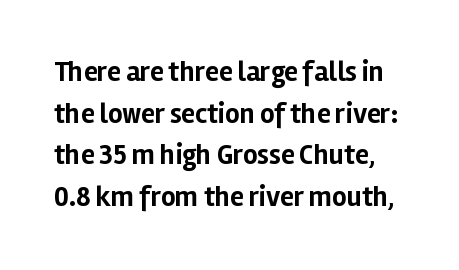
{"serif": "no", "italic": "no", "bold": "yes", "weight": "bold", "width": "normal", "stroke_contrast": "low", "x_height": "medium", "monospaced": "no", "underline": "no", "line_spacing": "normal", "line_spacing_ratio": 1.49, "letter_spacing": "normal", "letter_spacing_em": 0.0, "glyph_px": 28}
